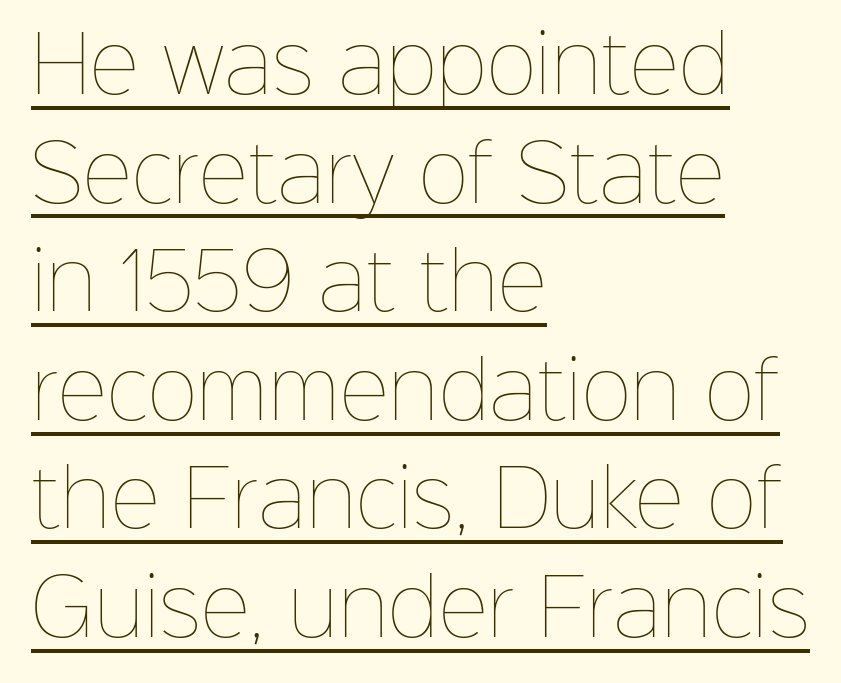
{"italic": "no", "bold": "no", "weight": "thin", "width": "normal", "stroke_contrast": "low", "x_height": "medium", "monospaced": "no", "underline": "yes", "align": "left", "line_spacing": "normal", "line_spacing_ratio": 1.41, "letter_spacing": "normal", "letter_spacing_em": 0.0, "glyph_px": 77}
